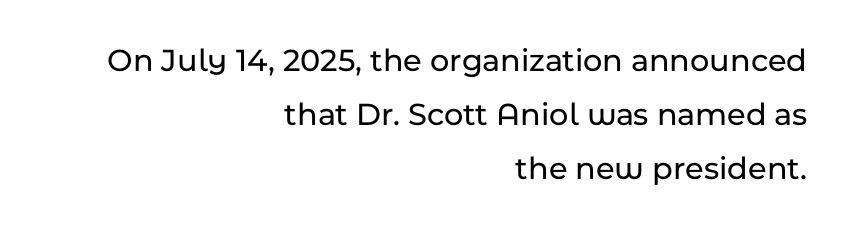
The image shows 33 px sans-serif type, upright; set right-aligned, normal line spacing (1.63x), normal letter spacing, not underlined; low stroke contrast and a medium x-height.
